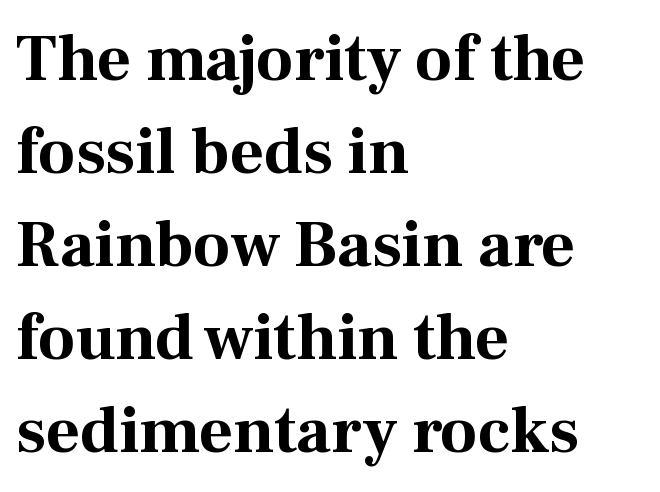
{"serif": "yes", "italic": "no", "bold": "yes", "weight": "bold", "width": "normal", "stroke_contrast": "medium", "x_height": "medium", "monospaced": "no", "underline": "no", "align": "left", "line_spacing": "normal", "line_spacing_ratio": 1.41, "letter_spacing": "normal", "letter_spacing_em": 0.0, "glyph_px": 66}
